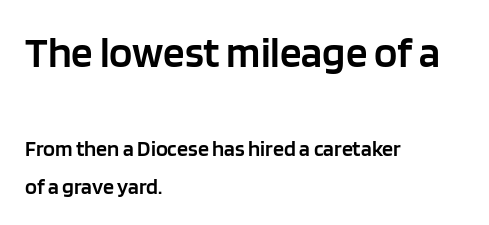
{"serif": "no", "italic": "no", "bold": "semi", "weight": "semibold", "width": "normal", "stroke_contrast": "low", "x_height": "large", "monospaced": "no", "underline": "no", "align": "left", "line_spacing_ratio": 1.73, "letter_spacing": "normal", "letter_spacing_em": 0.0, "larger_block": "first", "size_ratio": 1.95, "glyph_px": 43}
